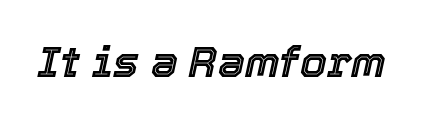
The image shows 43 px text type, italic (leaning right); set normal letter spacing, not underlined; a medium x-height.
